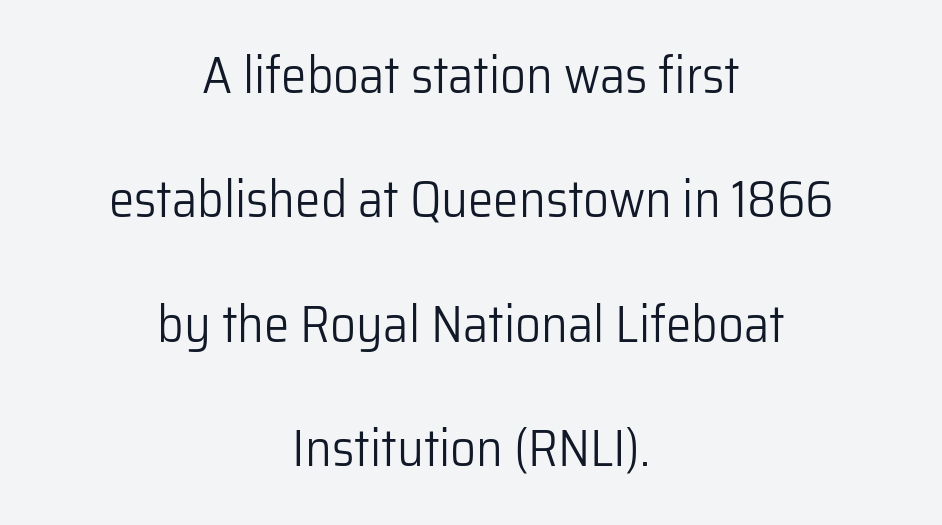
Q: Is the text bold? A: No.
Q: Is the text italic (slanted)? A: No, it is upright.
Q: Is the typeface a serif or a sans-serif typeface? A: Sans-serif.
Q: Is the text underlined? A: No.
Q: How is the paragraph aligned? A: Centered.
Q: Is the spacing between letters normal or unusually wide? A: Normal.
Q: Is the spacing between lines tight, normal or loose? A: Loose.
Q: Width (condensed, normal, or wide)? A: Normal.
Q: Stroke contrast? A: Low.
Q: x-height? A: Medium.
Q: Monospaced? A: No.
